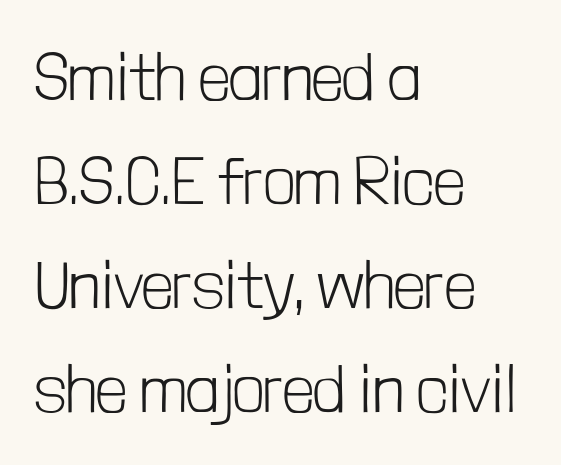
{"serif": "no", "italic": "no", "bold": "no", "weight": "light", "width": "condensed", "stroke_contrast": "low", "x_height": "medium", "monospaced": "no", "underline": "no", "align": "left", "line_spacing": "normal", "line_spacing_ratio": 1.53, "letter_spacing": "normal", "letter_spacing_em": 0.0, "glyph_px": 68}
